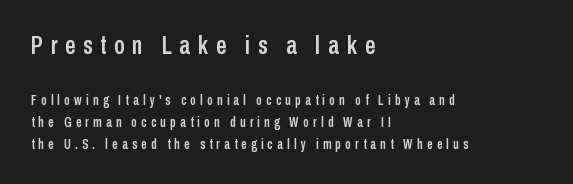
The rendering anchors every line to the left-hand side. When letters stand straight like this, we call the style roman or upright. The gap between lines stays unmarked. Rows of type keep a routine distance in the vertical direction.
